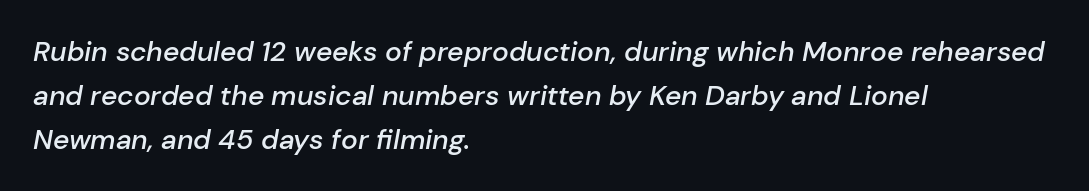
The image shows 28 px semibold type, italic (leaning right); set left-aligned, normal line spacing (1.57x), normal letter spacing, not underlined; low stroke contrast and a medium x-height.
